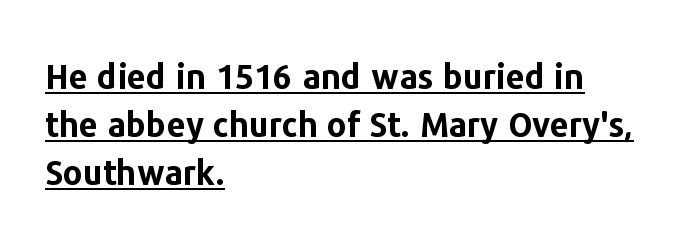
{"serif": "no", "italic": "no", "bold": "yes", "weight": "bold", "width": "normal", "stroke_contrast": "low", "x_height": "medium", "monospaced": "no", "underline": "yes", "align": "left", "line_spacing": "normal", "line_spacing_ratio": 1.41, "letter_spacing": "normal", "letter_spacing_em": 0.0, "glyph_px": 34}
